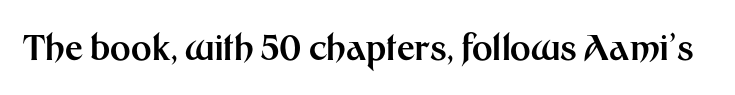
{"serif": "no", "italic": "no", "bold": "yes", "weight": "bold", "width": "normal", "stroke_contrast": "medium", "x_height": "medium", "monospaced": "no", "underline": "no", "letter_spacing": "normal", "letter_spacing_em": 0.0, "glyph_px": 35}
